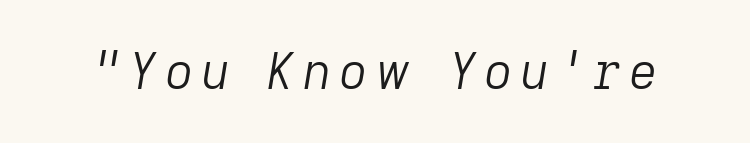
Quick note: underline off. The letters are slanted; this is an italic face. Think standard paragraph weight, or any step lighter than that. Proportional: the letters do not fall into vertical columns.
